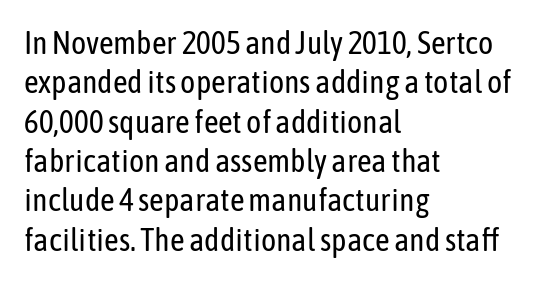
The image shows 32 px regular-weight, condensed sans-serif type, upright; set left-aligned, line spacing 1.23x, normal letter spacing, not underlined; low stroke contrast and a medium x-height.
